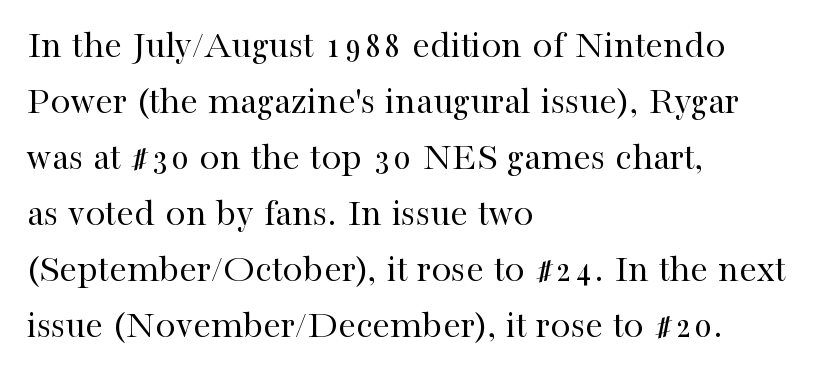
{"serif": "yes", "italic": "no", "bold": "no", "weight": "regular", "width": "normal", "stroke_contrast": "high", "x_height": "medium", "monospaced": "no", "underline": "no", "align": "left", "line_spacing": "normal", "line_spacing_ratio": 1.4, "letter_spacing": "normal", "letter_spacing_em": 0.0, "glyph_px": 40}
